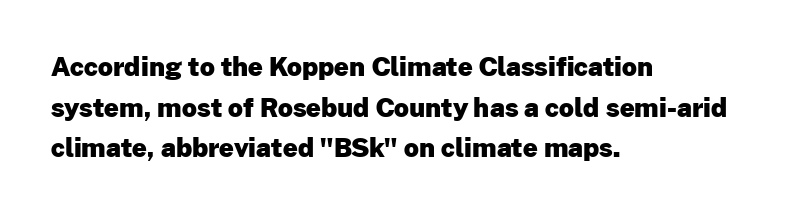
Students, note that the glyphs here touch the page at normal intervals. Lines of text with bare space underneath. Short and long lines alike share a common starting point at left. The font's upright variant was chosen for this text.
